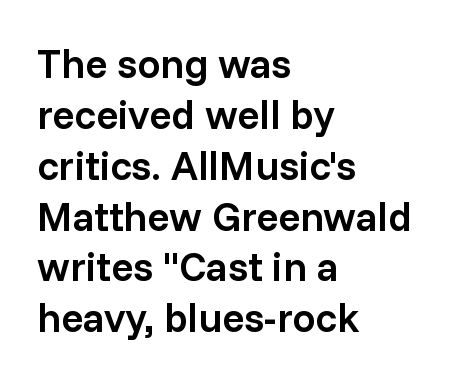
{"serif": "no", "italic": "no", "bold": "semi", "weight": "semibold", "width": "normal", "stroke_contrast": "low", "x_height": "medium", "monospaced": "no", "underline": "no", "align": "left", "line_spacing_ratio": 1.24, "letter_spacing": "normal", "letter_spacing_em": 0.0, "glyph_px": 41}
